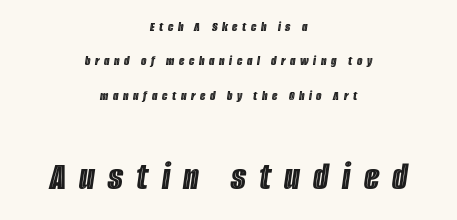
The image shows 40 px condensed type, italic (leaning right); set centered, loose line spacing (2.46x), unusually wide letter spacing (+0.33 em), not underlined; the second (bottom) block is 2.86x larger; a large x-height.
